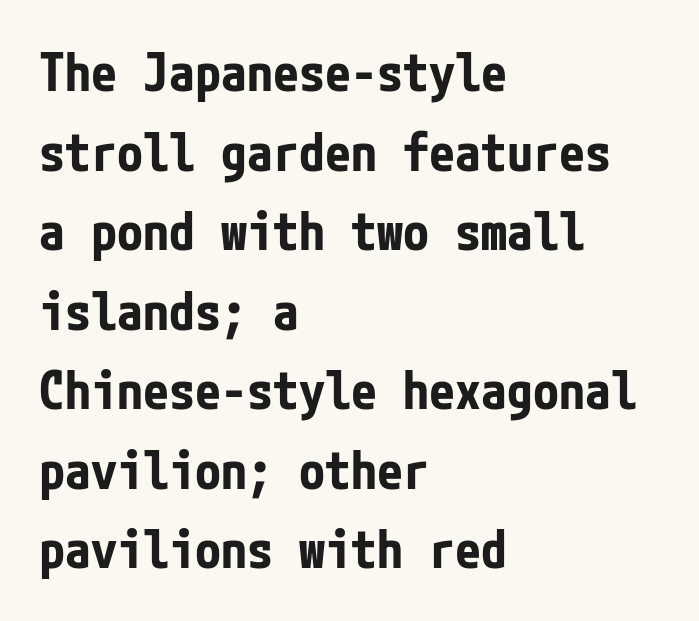
The paragraph shown leans on its left margin. The type is set solid horizontally, with unmodified tracking. A typesetter would call this leading conventional body-copy spacing. You'd pick this weight for a headline — it's a proper bold.
